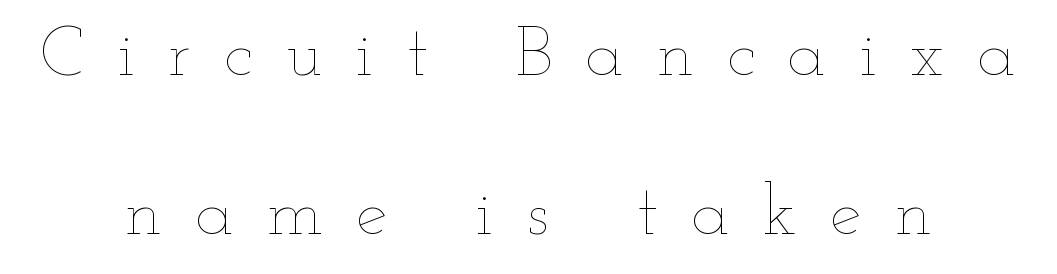
Q: Is the text bold? A: No.
Q: Is the text italic (slanted)? A: No, it is upright.
Q: Is the text underlined? A: No.
Q: How is the paragraph aligned? A: Centered.
Q: Is the spacing between letters normal or unusually wide? A: Unusually wide.
Q: Is the spacing between lines tight, normal or loose? A: Loose.
Q: Width (condensed, normal, or wide)? A: Wide.
Q: Stroke contrast? A: Low.
Q: x-height? A: Small.
Q: Monospaced? A: No.
